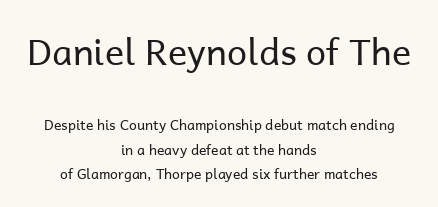
The image shows 36 px regular-weight sans-serif type, upright; set centered, line spacing 1.74x, normal letter spacing, not underlined; the first (top) block is 2.57x larger; low stroke contrast and a medium x-height.
